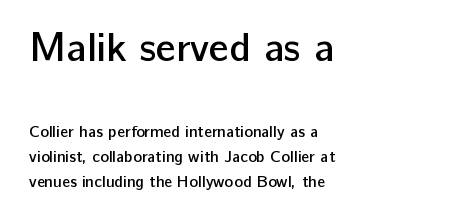
The image shows 40 px semibold sans-serif type, upright; set left-aligned, normal line spacing (1.57x), normal letter spacing, not underlined; the first (top) block is 2.5x larger; low stroke contrast and a medium x-height.
